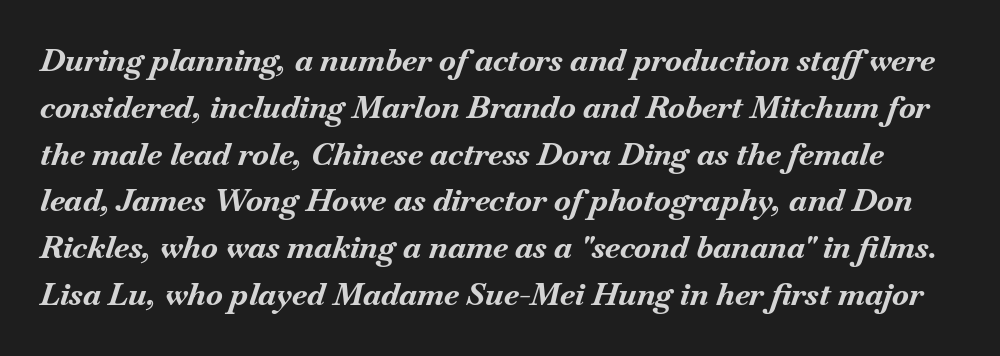
{"italic": "yes", "lean": "right", "slant_degrees": 18, "bold": "yes", "weight": "bold", "width": "normal", "stroke_contrast": "medium", "x_height": "small", "monospaced": "no", "underline": "no", "line_spacing": "normal", "line_spacing_ratio": 1.51, "letter_spacing": "normal", "letter_spacing_em": 0.0, "glyph_px": 31}
